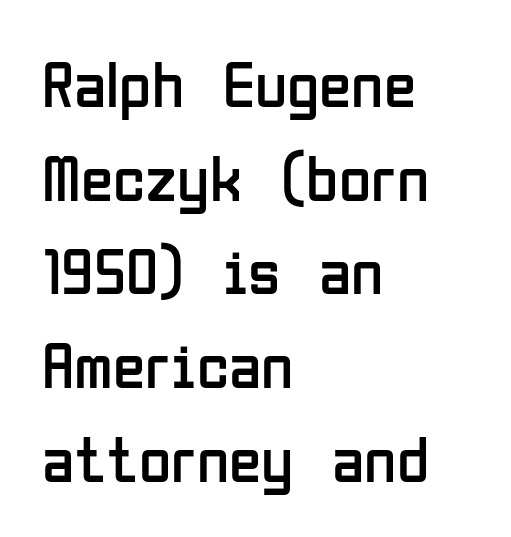
The passage shown has conventional tracking throughout. The area under the type is left untouched. Is the stroke heavy? The answer is a plain regular-or-lighter. Italic? Not at all — the glyphs are vertical. Letterform terminals end flat and unadorned throughout the passage. Varying glyph widths throughout — classic text-font behaviour.
